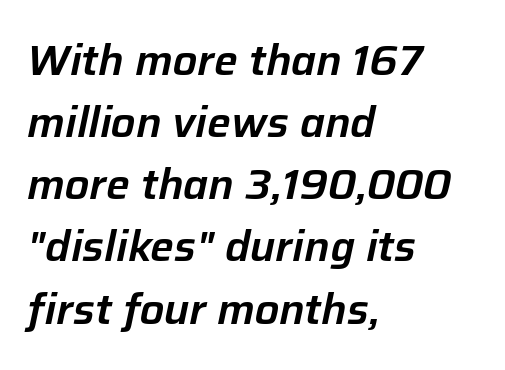
The image shows 42 px text type, italic (leaning right); set left-aligned, normal line spacing (1.48x), normal letter spacing, not underlined; low stroke contrast and a medium x-height.
